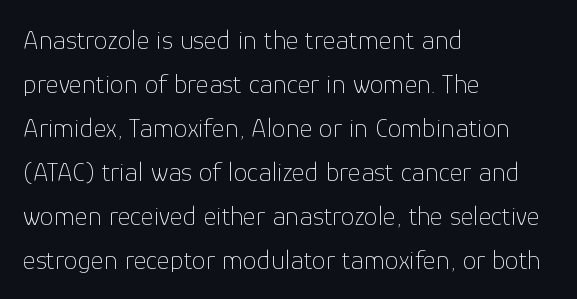
The image shows 28 px thin sans-serif type, upright; set left-aligned, normal line spacing (1.57x), normal letter spacing, not underlined; low stroke contrast and a medium x-height.
